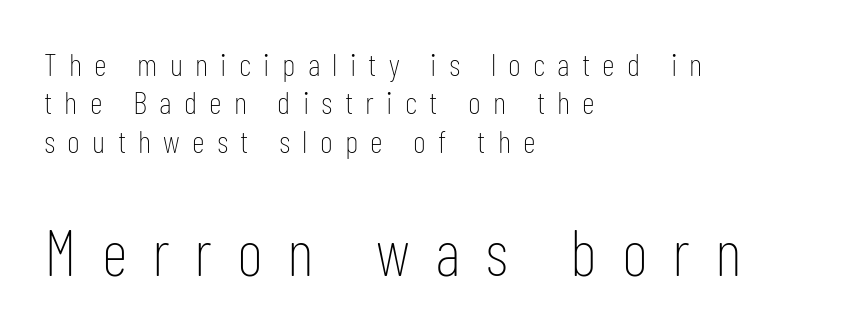
{"serif": "no", "italic": "no", "bold": "no", "weight": "thin", "width": "condensed", "stroke_contrast": "low", "x_height": "medium", "monospaced": "no", "underline": "no", "align": "left", "line_spacing_ratio": 1.2, "letter_spacing": "wide", "letter_spacing_em": 0.38, "larger_block": "second", "size_ratio": 2.03, "glyph_px": 65}
